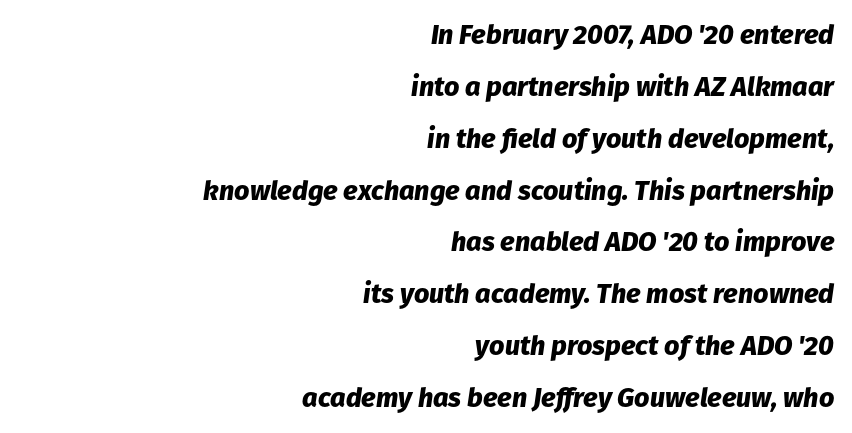
{"italic": "yes", "lean": "right", "slant_degrees": 8, "bold": "yes", "underline": "no", "align": "right", "line_spacing": "loose", "line_spacing_ratio": 1.92, "letter_spacing": "normal", "letter_spacing_em": 0.0, "glyph_px": 27}
